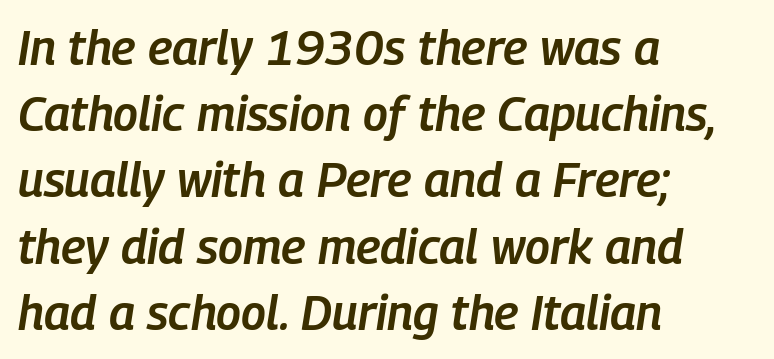
The image shows 48 px semibold, condensed type, italic (leaning right); set left-aligned, normal line spacing (1.38x), normal letter spacing, not underlined; low stroke contrast and a medium x-height.
